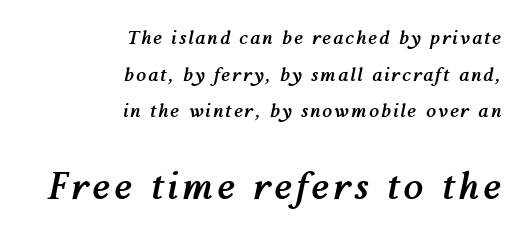
A typesetter would call this proportional, since set widths differ per character. The space beneath each line is pristine and unruled. Does the weight exceed regular? Yes, all the way to bold. In this sample the second text group is rendered at the bigger scale. Is there much room between lines? Yes — plenty of vertical air separates them. The face used here has a pronounced slope to its letters.
